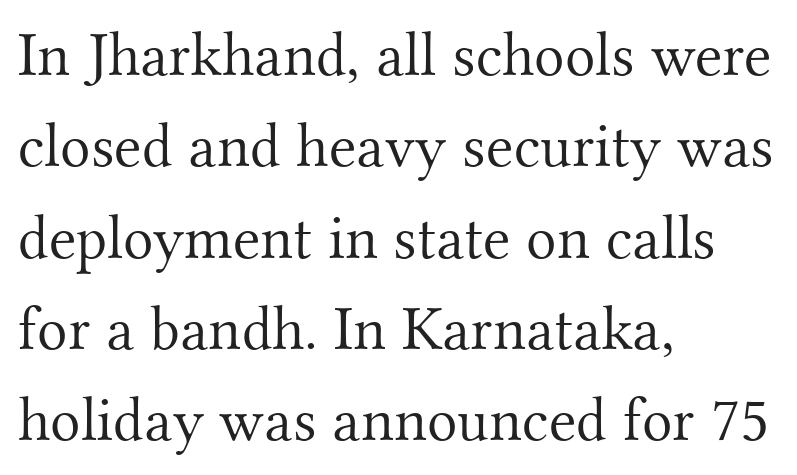
{"serif": "yes", "italic": "no", "bold": "no", "weight": "light", "width": "normal", "stroke_contrast": "medium", "x_height": "small", "monospaced": "no", "underline": "no", "align": "left", "line_spacing": "normal", "line_spacing_ratio": 1.45, "letter_spacing": "normal", "letter_spacing_em": 0.0, "glyph_px": 63}
